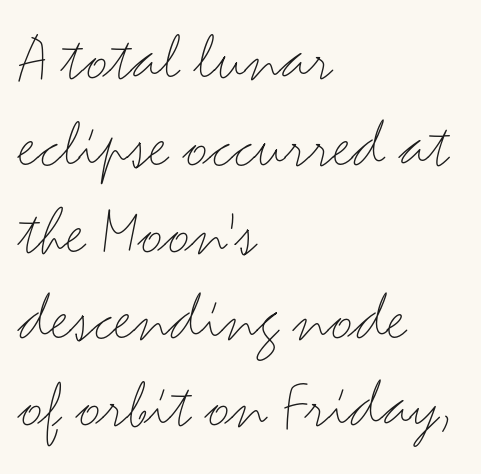
Spacing verdict: proportional, widths tailored to each character. The lines in this sample share a left origin and differ only in where they stop. The glyphs are unaccompanied by any horizontal stroke below them.
